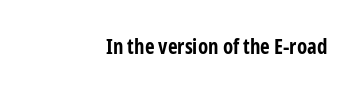
{"italic": "no", "bold": "yes", "underline": "no", "align": "right", "letter_spacing": "normal", "letter_spacing_em": 0.0, "glyph_px": 21}
